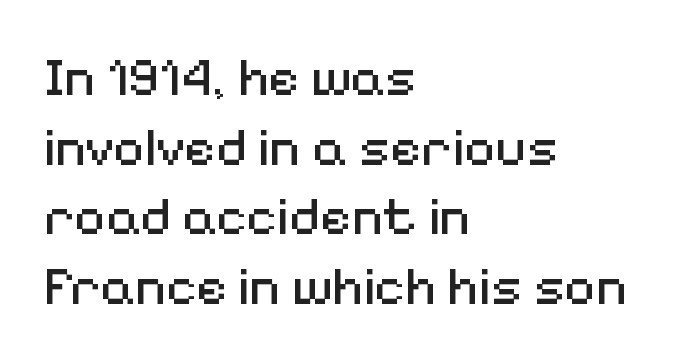
The image shows 54 px regular-weight sans-serif type, upright; set left-aligned, normal line spacing (1.29x), normal letter spacing, not underlined; medium stroke contrast and a medium x-height.
